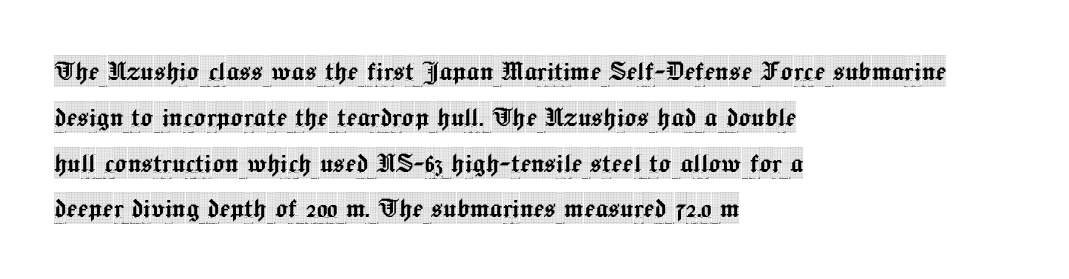
Q: Is the text italic (slanted)? A: No, it is upright.
Q: Is the typeface a serif or a sans-serif typeface? A: Serif.
Q: Is the text underlined? A: No.
Q: How is the paragraph aligned? A: Left-aligned.
Q: Is the spacing between letters normal or unusually wide? A: Normal.
Q: Is the spacing between lines tight, normal or loose? A: Normal.
Q: Width (condensed, normal, or wide)? A: Condensed.
Q: x-height? A: Large.
Q: Monospaced? A: No.
